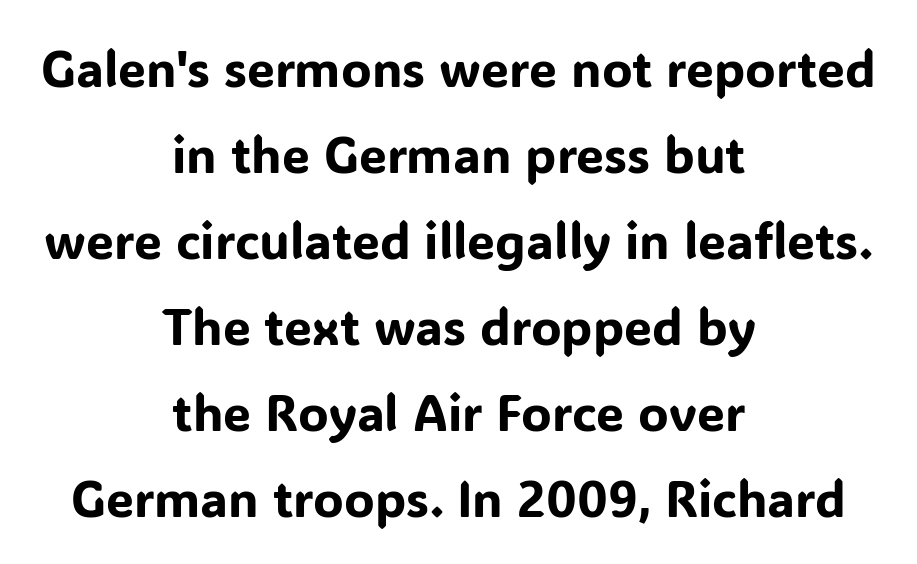
Q: Is the text italic (slanted)? A: No, it is upright.
Q: Is the typeface a serif or a sans-serif typeface? A: Sans-serif.
Q: Is the text underlined? A: No.
Q: How is the paragraph aligned? A: Centered.
Q: Is the spacing between letters normal or unusually wide? A: Normal.
Q: Width (condensed, normal, or wide)? A: Normal.
Q: Stroke contrast? A: Low.
Q: x-height? A: Medium.
Q: Monospaced? A: No.
